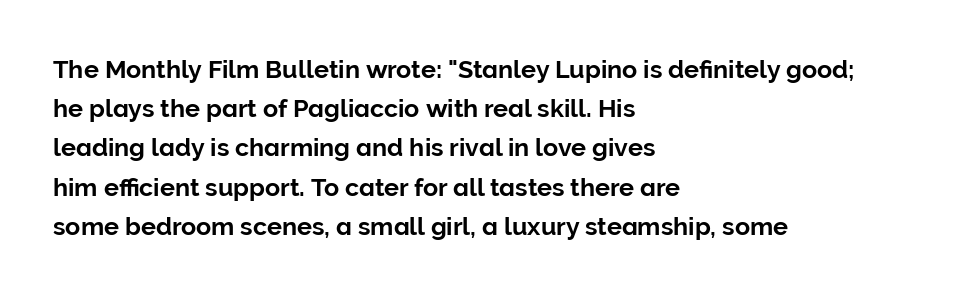
{"italic": "no", "underline": "no", "align": "left", "line_spacing": "normal", "line_spacing_ratio": 1.57, "letter_spacing": "normal", "letter_spacing_em": 0.0, "glyph_px": 25}
